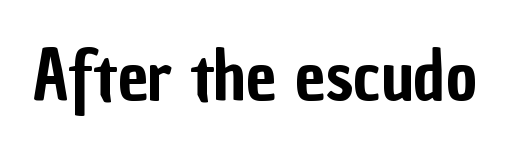
The face used here is a sans, in the tradition of grotesques and geometrics. A bare baseline throughout the passage. Spacing verdict: proportional, widths tailored to each character. Here the glyphs are tracked normally, forming tight word shapes. The font's upright variant was chosen for this text.
